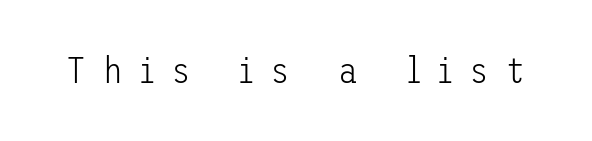
{"serif": "no", "italic": "no", "bold": "no", "weight": "light", "width": "normal", "stroke_contrast": "low", "x_height": "medium", "underline": "no", "letter_spacing": "wide", "letter_spacing_em": 0.47, "glyph_px": 36}
